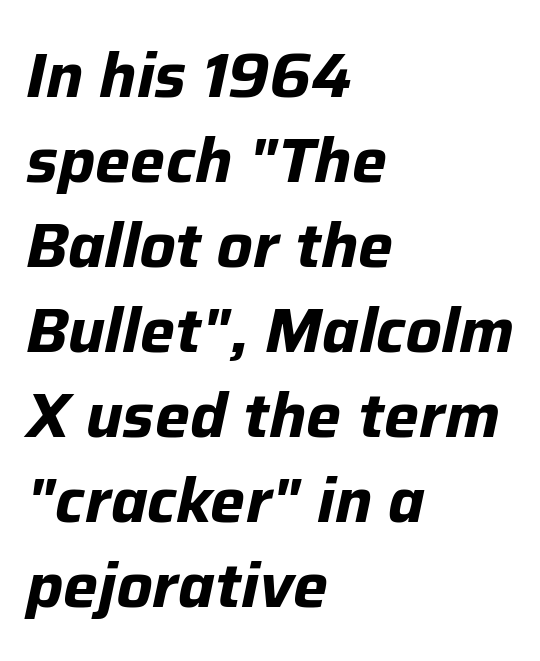
The image shows 62 px bold type, italic (leaning right); set left-aligned, normal line spacing (1.37x), normal letter spacing, not underlined; low stroke contrast and a medium x-height.
